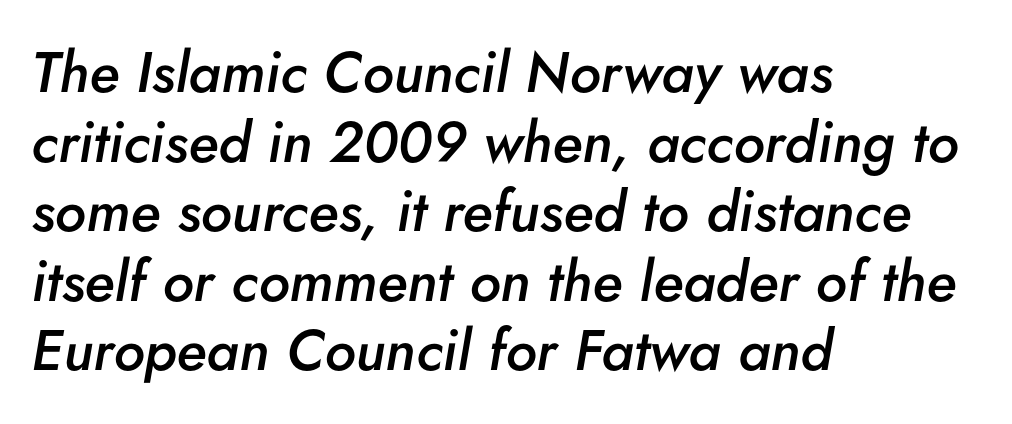
Characters follow at the spacing the type designer built in. The rendering anchors every line to the left-hand side. Each row of text sits above clean, open space. Semibold letterforms, between regular and bold. The typography opts for an oblique posture over an upright one.
